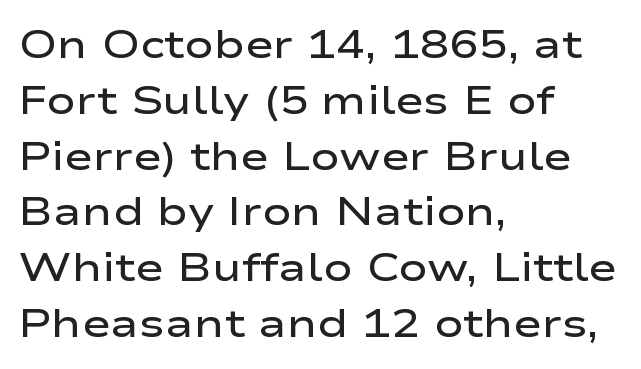
Q: Is the text bold? A: Semi-bold.
Q: Is the text italic (slanted)? A: No, it is upright.
Q: Is the typeface a serif or a sans-serif typeface? A: Sans-serif.
Q: Is the text underlined? A: No.
Q: How is the paragraph aligned? A: Left-aligned.
Q: Is the spacing between letters normal or unusually wide? A: Normal.
Q: Is the spacing between lines tight, normal or loose? A: Normal.
Q: Width (condensed, normal, or wide)? A: Wide.
Q: Stroke contrast? A: Low.
Q: x-height? A: Medium.
Q: Monospaced? A: No.
